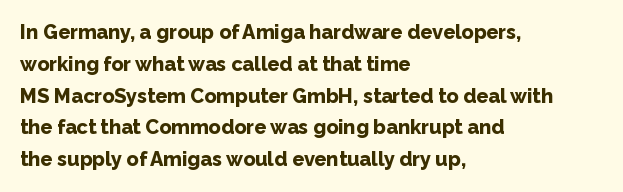
Q: Is the text bold? A: Yes.
Q: Is the text italic (slanted)? A: No, it is upright.
Q: Is the text underlined? A: No.
Q: How is the paragraph aligned? A: Left-aligned.
Q: Is the spacing between letters normal or unusually wide? A: Normal.
Q: Is the spacing between lines tight, normal or loose? A: Normal.
